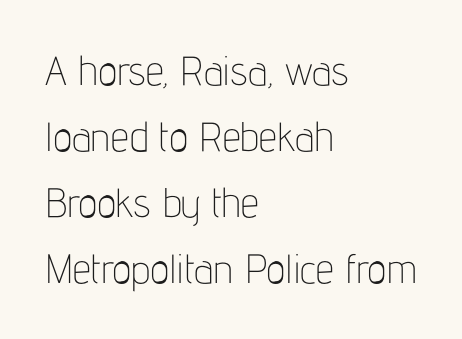
The image shows 41 px thin, condensed sans-serif type, upright; set left-aligned, normal line spacing (1.61x), normal letter spacing, not underlined; low stroke contrast and a medium x-height.
